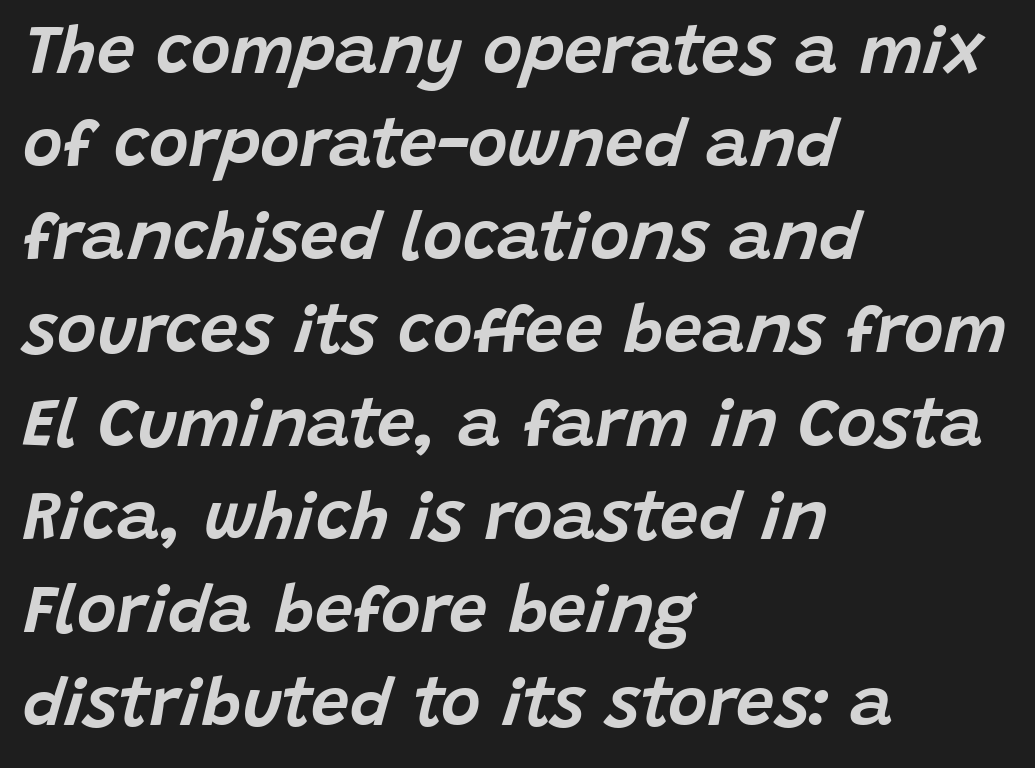
You could not count columns in this text — the font is proportionally spaced. The passage is arranged the way most books set body copy — flush left. The passage shown leans; its letterforms are oblique. Check under the words: just untouched page. In terms of letterspacing, this is plain default setting. The rendering uses a moderate line-height, typical for paragraphs.
